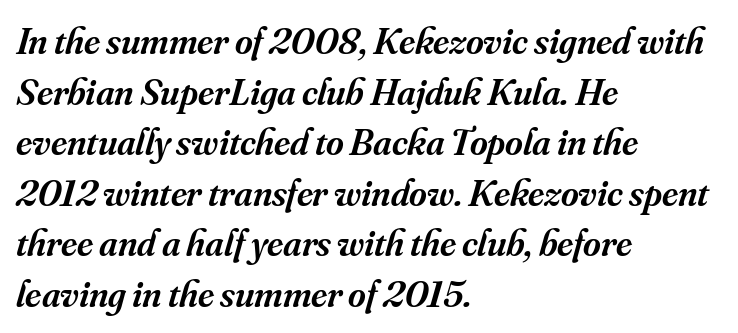
Q: Is the text bold? A: Semi-bold.
Q: Is the text italic (slanted)? A: Yes, it leans right by about 16 degrees.
Q: Is the typeface a serif or a sans-serif typeface? A: Serif.
Q: Is the text underlined? A: No.
Q: How is the paragraph aligned? A: Left-aligned.
Q: Is the spacing between letters normal or unusually wide? A: Normal.
Q: Is the spacing between lines tight, normal or loose? A: Normal.
Q: Width (condensed, normal, or wide)? A: Normal.
Q: Stroke contrast? A: Medium.
Q: x-height? A: Small.
Q: Monospaced? A: No.
